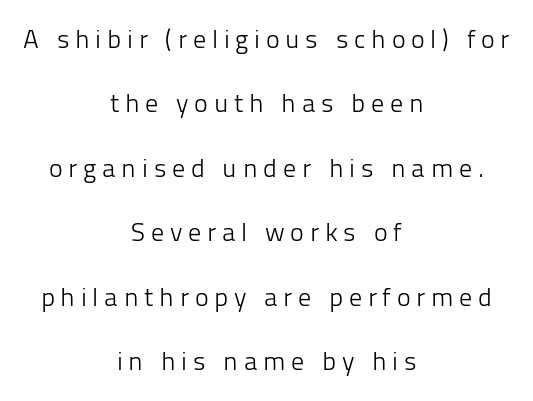
Q: Is the text bold? A: No.
Q: Is the text italic (slanted)? A: No, it is upright.
Q: Is the text underlined? A: No.
Q: How is the paragraph aligned? A: Centered.
Q: Is the spacing between letters normal or unusually wide? A: Unusually wide.
Q: Is the spacing between lines tight, normal or loose? A: Loose.
